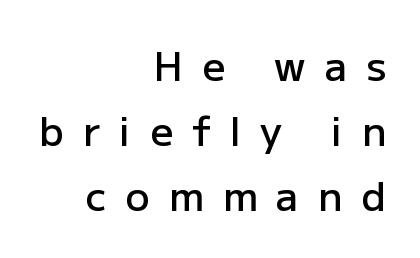
Q: Is the text bold? A: Semi-bold.
Q: Is the text italic (slanted)? A: No, it is upright.
Q: Is the typeface a serif or a sans-serif typeface? A: Sans-serif.
Q: Is the text underlined? A: No.
Q: How is the paragraph aligned? A: Right-aligned.
Q: Is the spacing between letters normal or unusually wide? A: Unusually wide.
Q: Is the spacing between lines tight, normal or loose? A: Normal.
Q: Width (condensed, normal, or wide)? A: Normal.
Q: Stroke contrast? A: Low.
Q: x-height? A: Medium.
Q: Monospaced? A: No.
